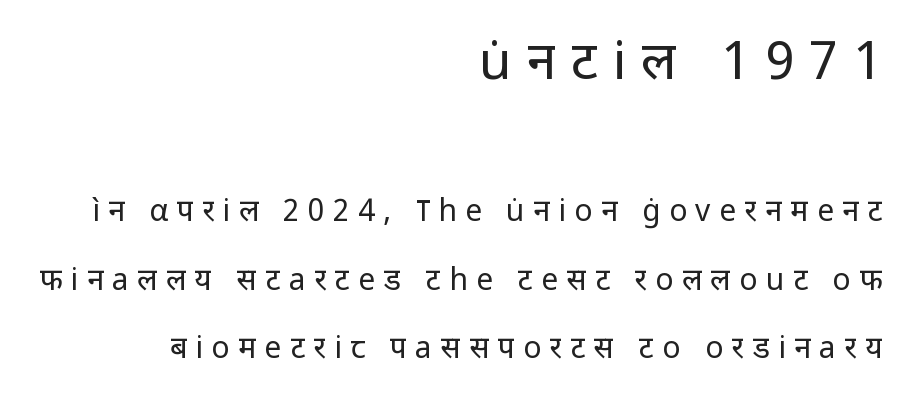
The image shows 53 px regular-weight sans-serif type, upright; set right-aligned, loose line spacing (2.28x), unusually wide letter spacing (+0.28 em), not underlined; the first (top) block is 1.77x larger; low stroke contrast and a medium x-height.
